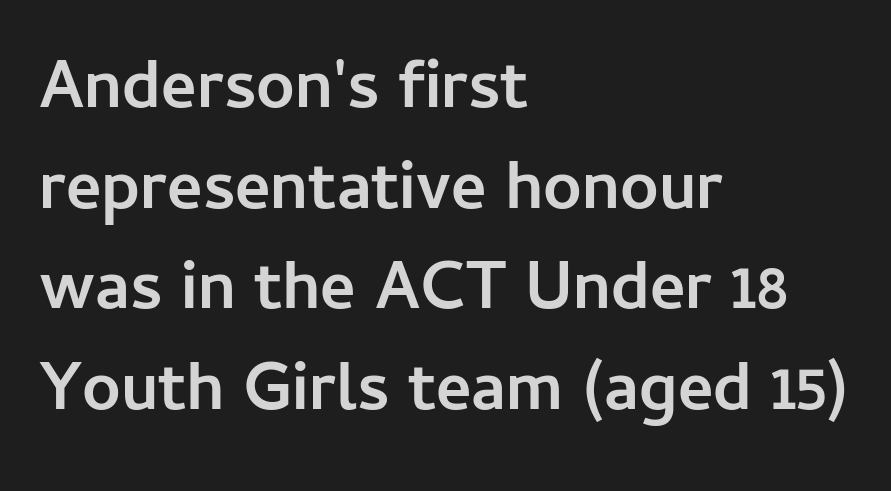
Q: Is the text bold? A: Yes.
Q: Is the text italic (slanted)? A: No, it is upright.
Q: Is the typeface a serif or a sans-serif typeface? A: Sans-serif.
Q: Is the text underlined? A: No.
Q: How is the paragraph aligned? A: Left-aligned.
Q: Is the spacing between letters normal or unusually wide? A: Normal.
Q: Is the spacing between lines tight, normal or loose? A: Normal.
Q: Width (condensed, normal, or wide)? A: Normal.
Q: Stroke contrast? A: Low.
Q: x-height? A: Medium.
Q: Monospaced? A: No.
